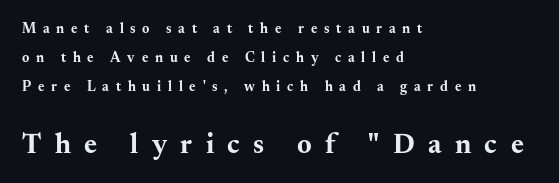
{"serif": "yes", "italic": "no", "bold": "yes", "weight": "bold", "width": "wide", "stroke_contrast": "medium", "x_height": "small", "monospaced": "no", "underline": "no", "align": "left", "line_spacing": "loose", "line_spacing_ratio": 2.08, "letter_spacing": "wide", "letter_spacing_em": 0.48, "larger_block": "second", "size_ratio": 2.0, "glyph_px": 28}
